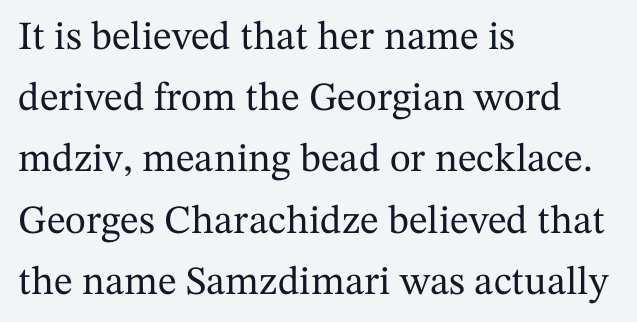
Q: Is the text italic (slanted)? A: No, it is upright.
Q: Is the typeface a serif or a sans-serif typeface? A: Serif.
Q: Is the text underlined? A: No.
Q: How is the paragraph aligned? A: Left-aligned.
Q: Is the spacing between letters normal or unusually wide? A: Normal.
Q: Is the spacing between lines tight, normal or loose? A: Normal.
Q: Width (condensed, normal, or wide)? A: Normal.
Q: Stroke contrast? A: Medium.
Q: x-height? A: Medium.
Q: Monospaced? A: No.
